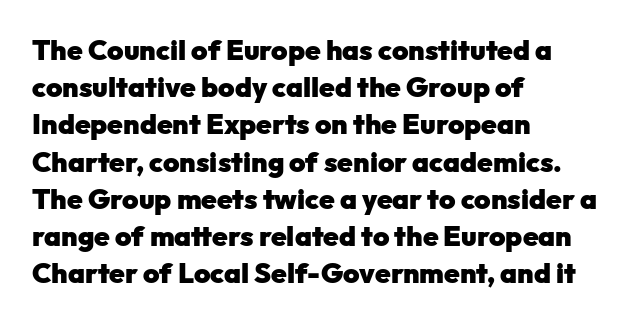
Q: Is the text bold? A: Yes.
Q: Is the text italic (slanted)? A: No, it is upright.
Q: Is the typeface a serif or a sans-serif typeface? A: Sans-serif.
Q: Is the text underlined? A: No.
Q: How is the paragraph aligned? A: Left-aligned.
Q: Is the spacing between letters normal or unusually wide? A: Normal.
Q: Is the spacing between lines tight, normal or loose? A: Normal.
Q: Width (condensed, normal, or wide)? A: Normal.
Q: Stroke contrast? A: Low.
Q: x-height? A: Medium.
Q: Monospaced? A: No.
